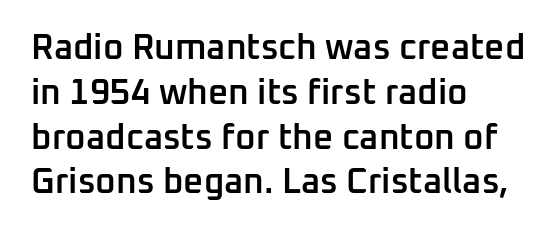
Spacing verdict: proportional, widths tailored to each character. What's the leading like? Ordinary, nothing unusual. The passage shown has conventional tracking throughout. Set as a demibold, roughly 600 on the weight scale. Plain, unruled lines of type. Designer's note — italics off, roman on.
